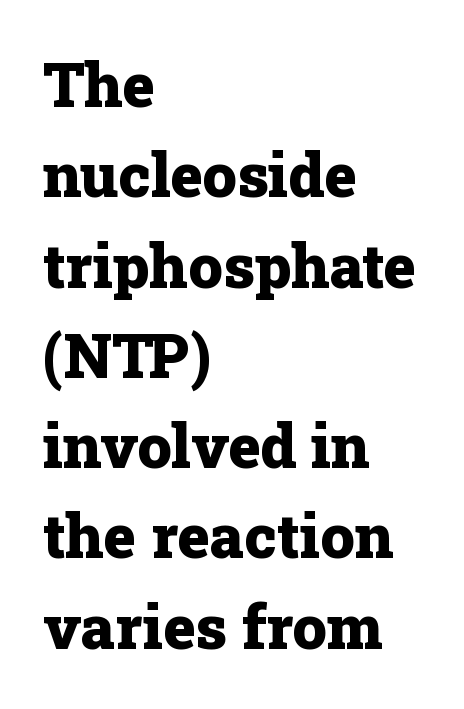
Varying glyph widths throughout — classic text-font behaviour. What stands out about the letter spacing? Nothing — it is the standard amount. The font is running at its bold setting. Notice how descenders clear the ascenders below comfortably — that's standard leading. Decoration check: the copy has no underline.
